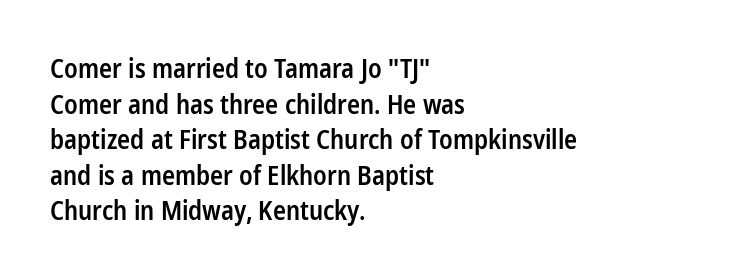
Q: Is the text bold? A: Semi-bold.
Q: Is the text italic (slanted)? A: No, it is upright.
Q: Is the text underlined? A: No.
Q: How is the paragraph aligned? A: Left-aligned.
Q: Is the spacing between letters normal or unusually wide? A: Normal.
Q: Is the spacing between lines tight, normal or loose? A: Normal.
